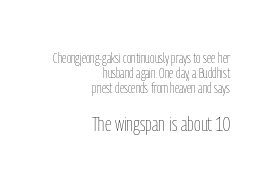
Q: Is the text bold? A: No.
Q: Is the text italic (slanted)? A: No, it is upright.
Q: Is the text underlined? A: No.
Q: How is the paragraph aligned? A: Right-aligned.
Q: Is the spacing between letters normal or unusually wide? A: Normal.
Q: Is the spacing between lines tight, normal or loose? A: Tight.
Q: Which block of text is set in a larger size, the first (top) or the second (bottom)? A: The second (bottom) one.
